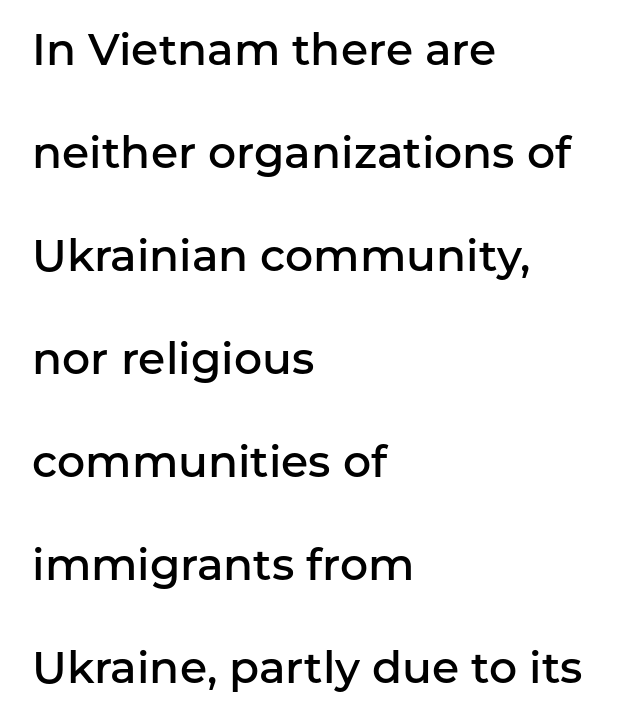
Q: Is the text bold? A: Semi-bold.
Q: Is the text italic (slanted)? A: No, it is upright.
Q: Is the typeface a serif or a sans-serif typeface? A: Sans-serif.
Q: Is the text underlined? A: No.
Q: How is the paragraph aligned? A: Left-aligned.
Q: Is the spacing between letters normal or unusually wide? A: Normal.
Q: Is the spacing between lines tight, normal or loose? A: Loose.
Q: Width (condensed, normal, or wide)? A: Normal.
Q: Stroke contrast? A: Low.
Q: x-height? A: Medium.
Q: Monospaced? A: No.
